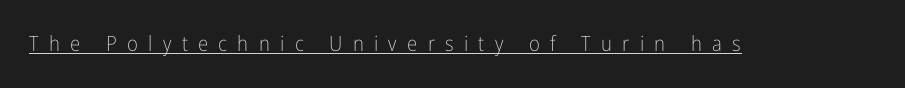
{"italic": "no", "bold": "no", "underline": "yes", "letter_spacing": "wide", "letter_spacing_em": 0.49, "glyph_px": 21}
